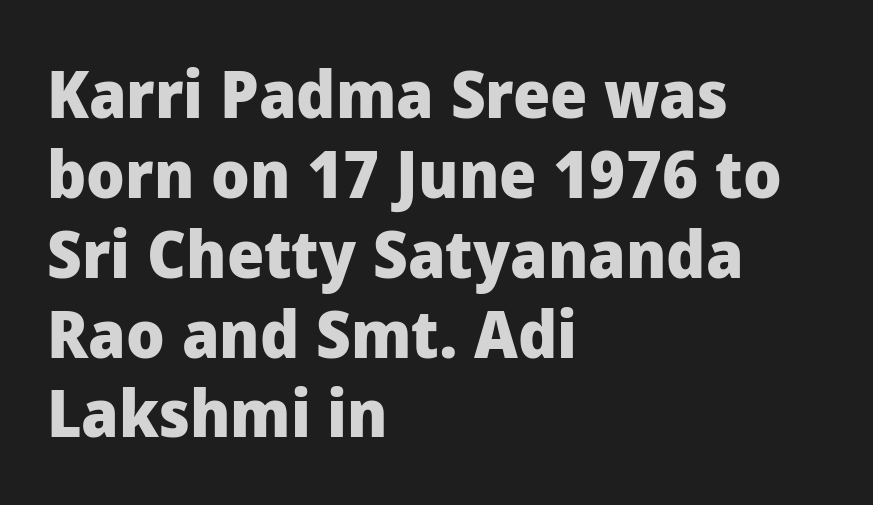
{"serif": "no", "italic": "no", "bold": "yes", "weight": "heavy", "width": "normal", "stroke_contrast": "low", "x_height": "medium", "monospaced": "no", "underline": "no", "align": "left", "line_spacing_ratio": 1.21, "letter_spacing": "normal", "letter_spacing_em": 0.0, "glyph_px": 66}
